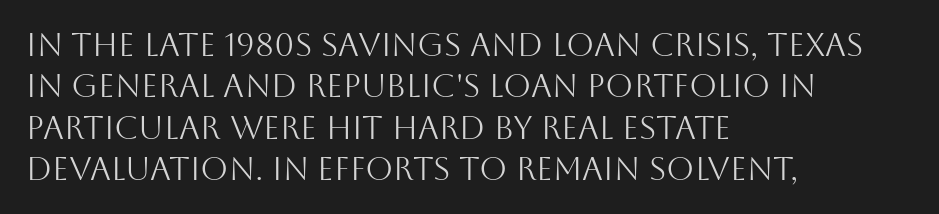
{"serif": "no", "italic": "no", "bold": "no", "weight": "light", "width": "normal", "stroke_contrast": "medium", "x_height": "large", "monospaced": "no", "underline": "no", "align": "left", "line_spacing": "normal", "line_spacing_ratio": 1.29, "letter_spacing": "normal", "letter_spacing_em": 0.0, "glyph_px": 32}
